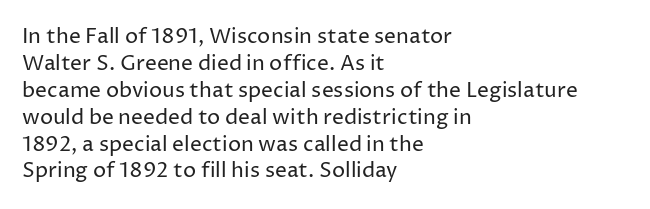
Q: Is the text bold? A: No.
Q: Is the text italic (slanted)? A: No, it is upright.
Q: Is the text underlined? A: No.
Q: How is the paragraph aligned? A: Left-aligned.
Q: Is the spacing between letters normal or unusually wide? A: Normal.
Q: Is the spacing between lines tight, normal or loose? A: Normal.
